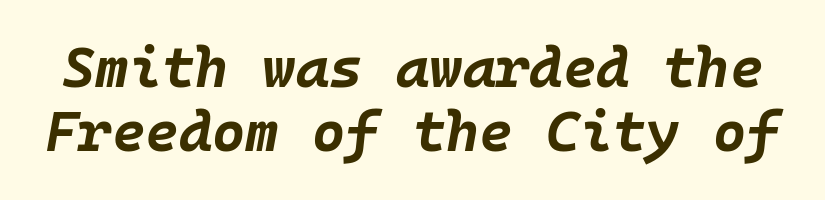
The image shows 57 px bold type, italic (leaning right), monospaced; set tight line spacing (1.13x), normal letter spacing, not underlined; low stroke contrast and a large x-height.
